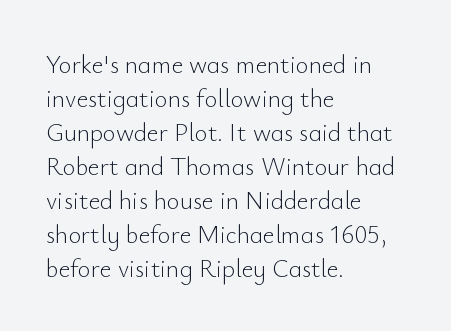
Q: Is the text bold? A: No.
Q: Is the text italic (slanted)? A: No, it is upright.
Q: Is the text underlined? A: No.
Q: How is the paragraph aligned? A: Left-aligned.
Q: Is the spacing between letters normal or unusually wide? A: Normal.
Q: Is the spacing between lines tight, normal or loose? A: Normal.
